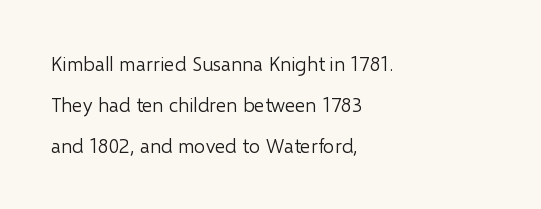
These lines keep a tight, regular rhythm from letter to letter. Is the type heavy? It reads as light-to-regular instead. Check the space under the baseline: it is left empty. The font's upright variant was chosen for this text. Left-aligned paragraph, ragged on the right.
